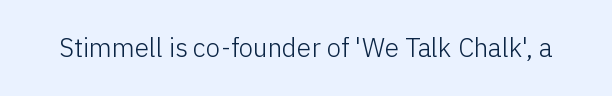
The image shows 26 px text type, upright; set normal letter spacing, not underlined.
